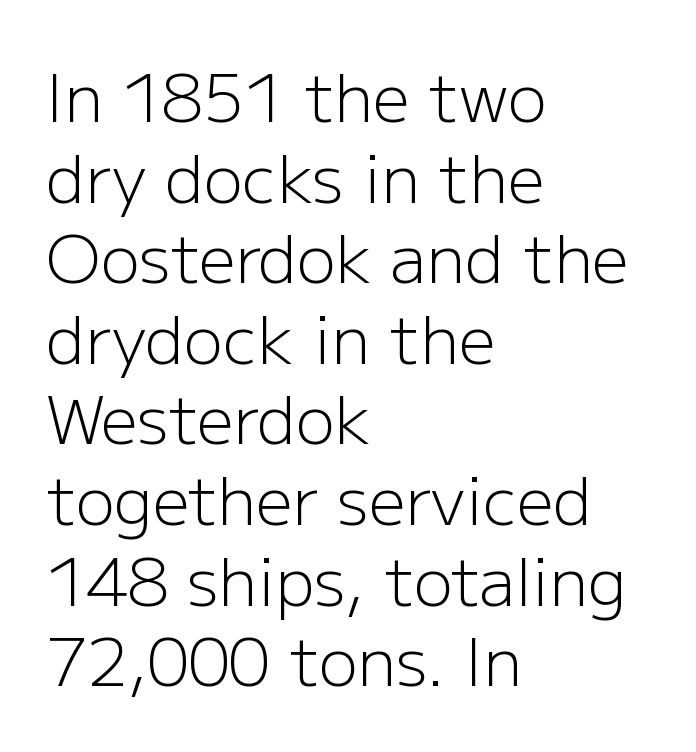
The image shows 65 px light sans-serif type, upright; set left-aligned, line spacing 1.24x, normal letter spacing, not underlined; low stroke contrast and a medium x-height.
